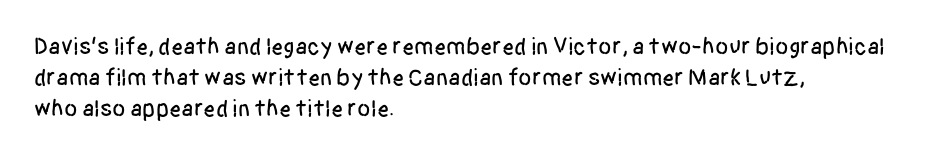
Q: Is the text italic (slanted)? A: No, it is upright.
Q: Is the text underlined? A: No.
Q: How is the paragraph aligned? A: Left-aligned.
Q: Is the spacing between letters normal or unusually wide? A: Normal.
Q: Is the spacing between lines tight, normal or loose? A: Normal.
